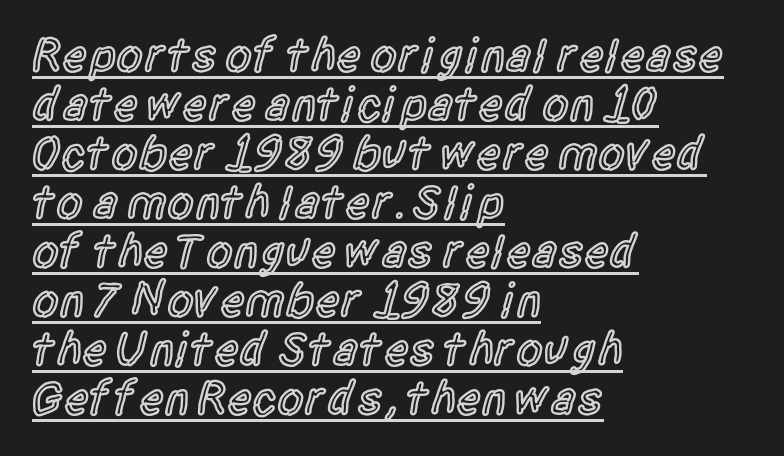
{"serif": "no", "bold": "semi", "weight": "semibold", "width": "condensed", "x_height": "large", "monospaced": "no", "underline": "yes", "align": "left", "line_spacing": "tight", "line_spacing_ratio": 1.02, "letter_spacing": "normal", "letter_spacing_em": 0.0, "glyph_px": 48}
